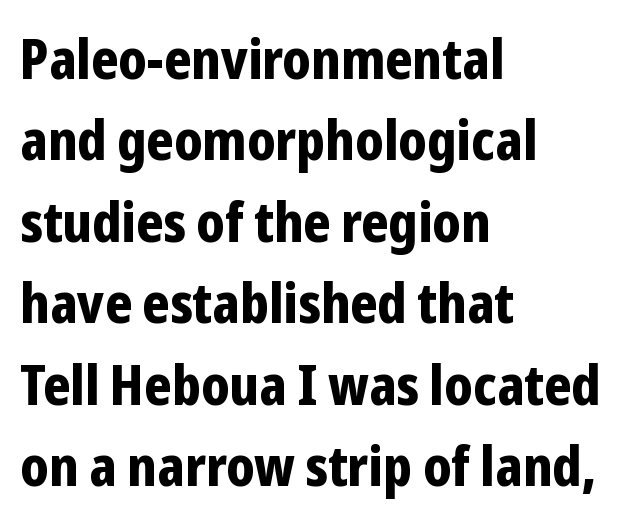
Q: Is the text bold? A: Yes.
Q: Is the text italic (slanted)? A: No, it is upright.
Q: Is the typeface a serif or a sans-serif typeface? A: Sans-serif.
Q: Is the text underlined? A: No.
Q: How is the paragraph aligned? A: Left-aligned.
Q: Is the spacing between letters normal or unusually wide? A: Normal.
Q: Is the spacing between lines tight, normal or loose? A: Normal.
Q: Width (condensed, normal, or wide)? A: Condensed.
Q: Stroke contrast? A: Low.
Q: x-height? A: Medium.
Q: Monospaced? A: No.
